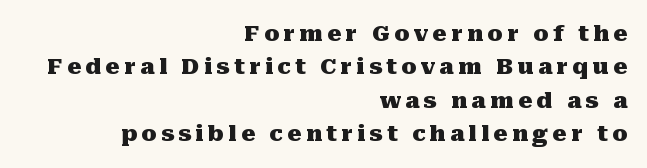
Q: Is the text bold? A: Yes.
Q: Is the text italic (slanted)? A: No, it is upright.
Q: Is the text underlined? A: No.
Q: How is the paragraph aligned? A: Right-aligned.
Q: Is the spacing between letters normal or unusually wide? A: Unusually wide.
Q: Is the spacing between lines tight, normal or loose? A: Normal.
